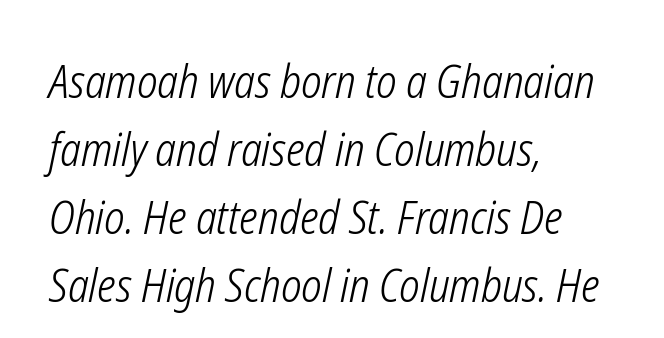
The letters advance in unequal steps, a hallmark of proportional type. Teacher's note: observe the even left margin — that is flush-left alignment. The baseline area is clear. A typesetter would call this leading conventional body-copy spacing.
